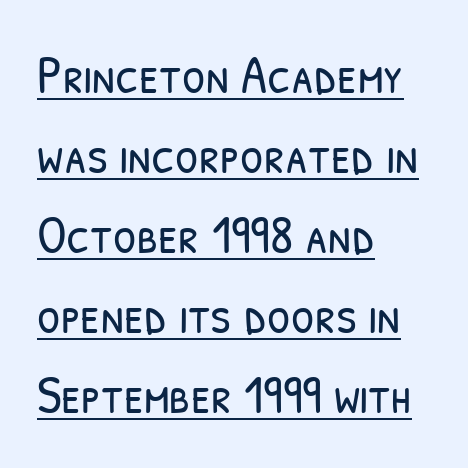
The image shows 53 px light, condensed sans-serif type; set left-aligned, normal line spacing (1.51x), normal letter spacing, underlined; low stroke contrast and a medium x-height.
